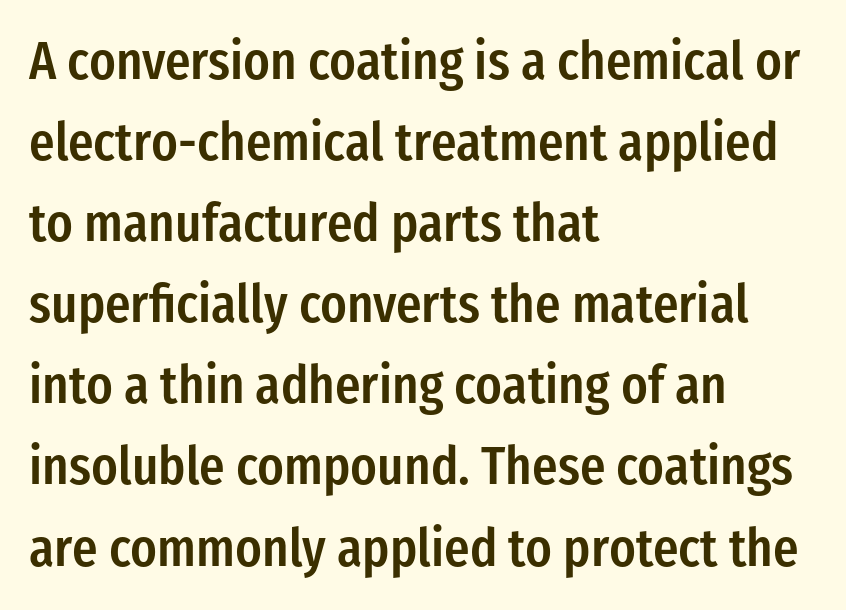
{"serif": "no", "italic": "no", "bold": "semi", "weight": "semibold", "width": "condensed", "stroke_contrast": "low", "x_height": "medium", "monospaced": "no", "underline": "no", "align": "left", "line_spacing": "normal", "line_spacing_ratio": 1.53, "letter_spacing": "normal", "letter_spacing_em": 0.0, "glyph_px": 53}
